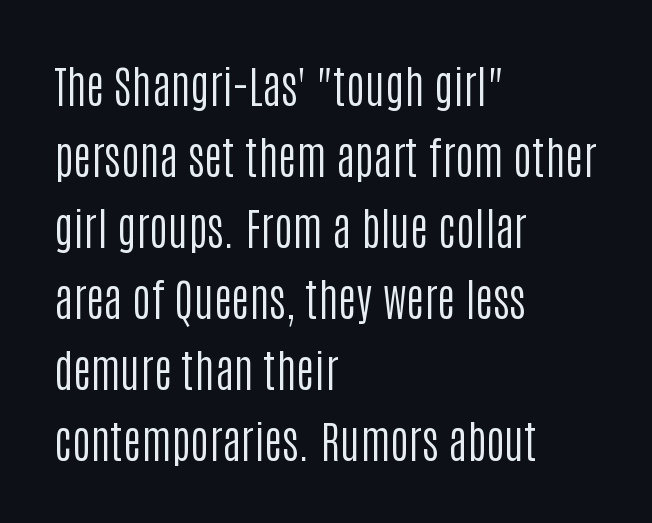
This sample has the flowing, uneven cadence of proportional lettering. Normally led — the rows are evenly, conventionally spaced. The letters stand straight up with perfectly vertical stems. The glyphs are unaccompanied by any horizontal stroke below them.
